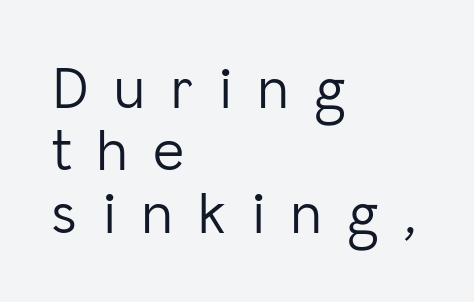
Q: Is the text bold? A: No.
Q: Is the text italic (slanted)? A: No, it is upright.
Q: Is the typeface a serif or a sans-serif typeface? A: Sans-serif.
Q: Is the text underlined? A: No.
Q: How is the paragraph aligned? A: Left-aligned.
Q: Is the spacing between letters normal or unusually wide? A: Unusually wide.
Q: Is the spacing between lines tight, normal or loose? A: Tight.
Q: Width (condensed, normal, or wide)? A: Normal.
Q: Stroke contrast? A: Low.
Q: x-height? A: Medium.
Q: Monospaced? A: No.
